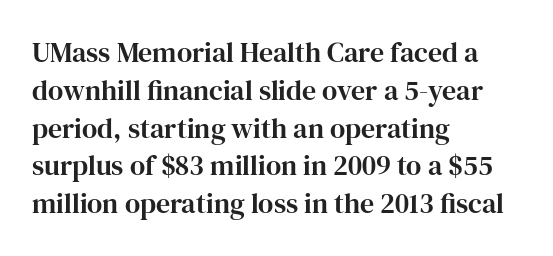
Where is the straight margin? On the left. Think of a printed novel: that variable character pitch is what you see here. Anything drawn beneath the words? Only blank space. Reading down the column, the eye jumps a familiar distance to each next line.
